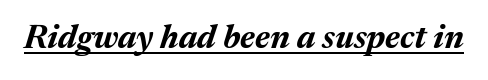
Characters are canted at an angle relative to the baseline's perpendicular. Each letter keeps its own natural width here, so spacing adapts to shape. The string is rendered with underlining switched on. These words are printed bold, with thick strokes throughout. The line texture is even and compact thanks to regular tracking.
